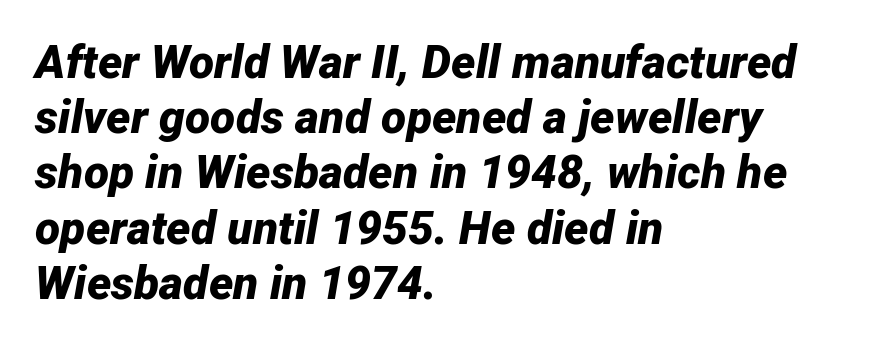
{"italic": "yes", "lean": "right", "slant_degrees": 12, "bold": "yes", "weight": "bold", "width": "normal", "stroke_contrast": "low", "x_height": "medium", "monospaced": "no", "underline": "no", "align": "left", "line_spacing_ratio": 1.2, "letter_spacing": "normal", "letter_spacing_em": 0.0, "glyph_px": 46}
